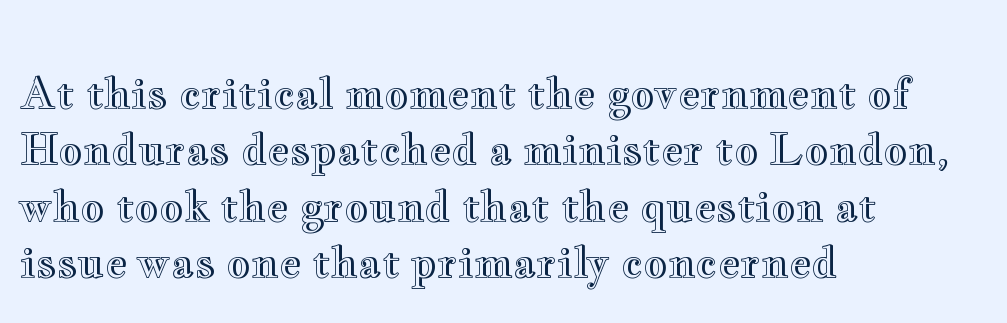
The image shows 42 px wide type, upright; set left-aligned, normal line spacing (1.34x), normal letter spacing, not underlined; a small x-height.
